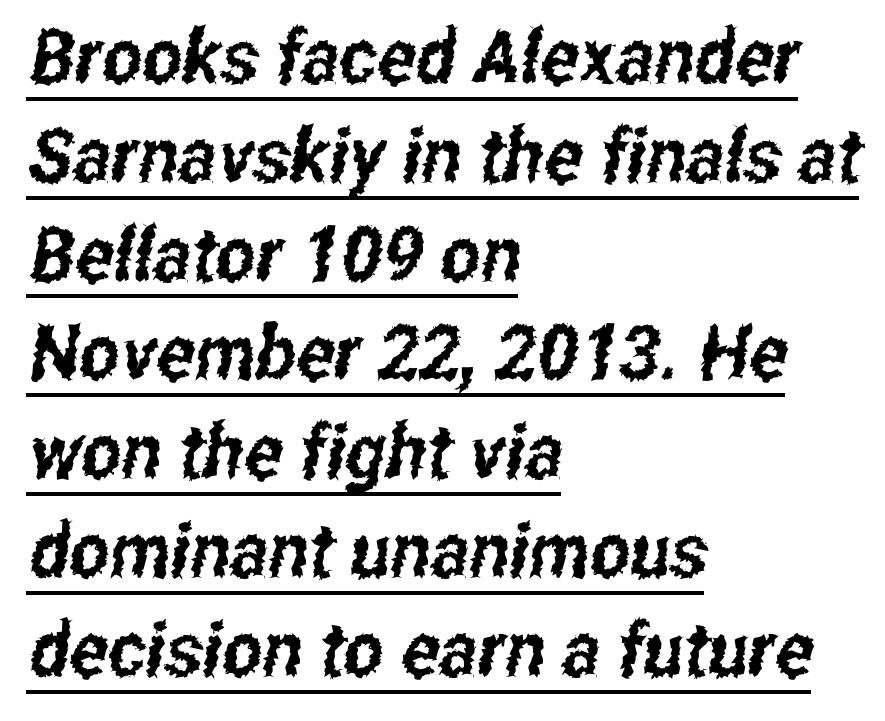
{"serif": "no", "width": "condensed", "stroke_contrast": "low", "x_height": "medium", "monospaced": "no", "underline": "yes", "align": "left", "line_spacing": "normal", "line_spacing_ratio": 1.3, "letter_spacing": "normal", "letter_spacing_em": 0.0, "glyph_px": 76}
